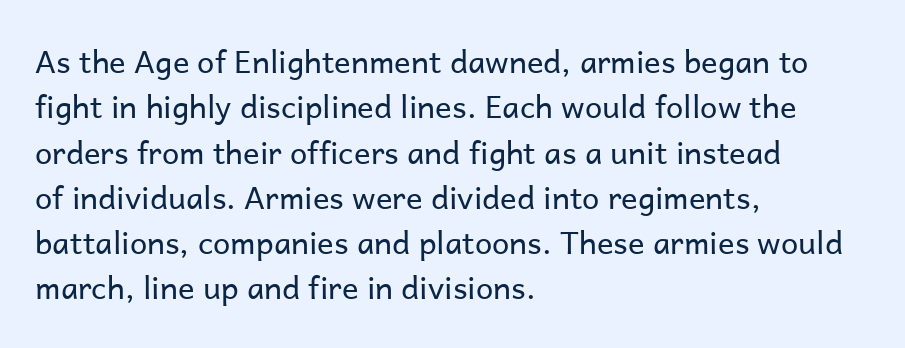
Is this a fixed-width face? No — the glyphs have proportional, varying widths. Bare-footed words on every line. Short and long lines alike share a common starting point at left. Between one letter and the next there's only the usual sliver of space. The specimen reads as upright at a glance.
